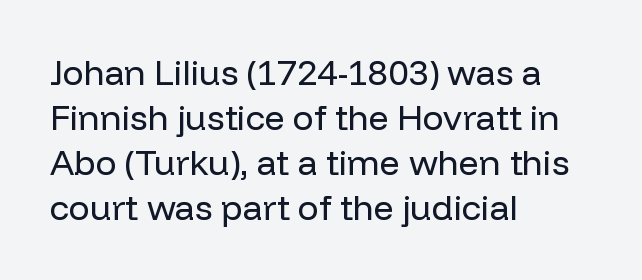
Q: Is the text bold? A: No.
Q: Is the text italic (slanted)? A: No, it is upright.
Q: Is the typeface a serif or a sans-serif typeface? A: Sans-serif.
Q: Is the text underlined? A: No.
Q: How is the paragraph aligned? A: Left-aligned.
Q: Is the spacing between letters normal or unusually wide? A: Normal.
Q: Is the spacing between lines tight, normal or loose? A: Normal.
Q: Width (condensed, normal, or wide)? A: Normal.
Q: Stroke contrast? A: Low.
Q: x-height? A: Medium.
Q: Monospaced? A: No.
